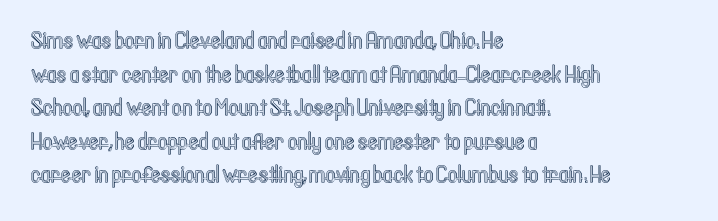
Leading matches the norm, producing a regular column. Every stem runs plumb, perpendicular to the baseline. Underline: absent. In CSS terms this would be text-align: left. Here the glyphs are tracked normally, forming tight word shapes.
